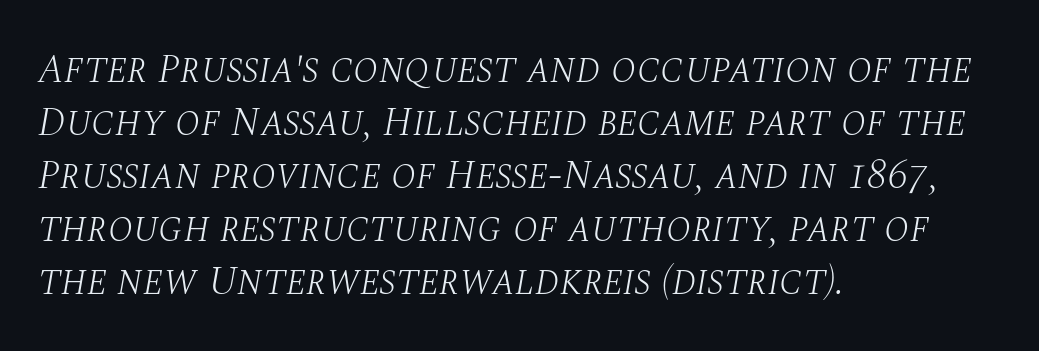
The image shows 41 px light serif type, italic (leaning right); set left-aligned, normal line spacing (1.29x), normal letter spacing, not underlined; medium stroke contrast and a large x-height.
